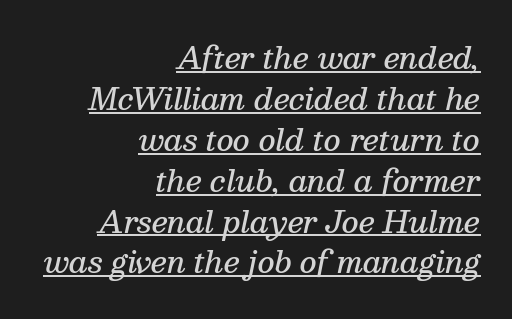
Q: Is the text bold? A: Semi-bold.
Q: Is the text italic (slanted)? A: Yes, it leans right by about 13 degrees.
Q: Is the typeface a serif or a sans-serif typeface? A: Serif.
Q: Is the text underlined? A: Yes.
Q: How is the paragraph aligned? A: Right-aligned.
Q: Is the spacing between letters normal or unusually wide? A: Normal.
Q: Is the spacing between lines tight, normal or loose? A: Normal.
Q: Width (condensed, normal, or wide)? A: Normal.
Q: Stroke contrast? A: Medium.
Q: x-height? A: Medium.
Q: Monospaced? A: No.
